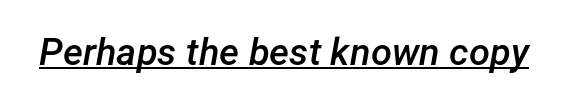
Note the varied advance widths — an 'i' is clearly narrower than an 'm'. On the weight axis this lands at semibold, roughly 600. Has an underline been added? It has. Looking at the ascenders, they clearly lean. The rendering keeps characters at their native spacing.
